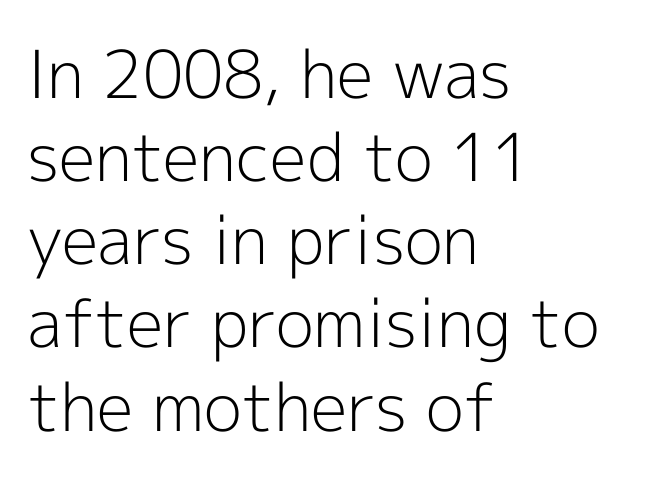
You could call the tracking neutral — neither tight nor loose. Whoever set this chose a conventional vertical rhythm. The face looks like a standard text weight, possibly lighter. This sample uses a sans-serif face. Character widths vary here, with narrow letters taking less room than wide ones.
